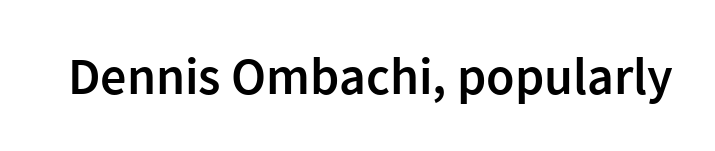
Q: Is the text bold? A: Semi-bold.
Q: Is the text italic (slanted)? A: No, it is upright.
Q: Is the typeface a serif or a sans-serif typeface? A: Sans-serif.
Q: Is the text underlined? A: No.
Q: Is the spacing between letters normal or unusually wide? A: Normal.
Q: Width (condensed, normal, or wide)? A: Normal.
Q: x-height? A: Medium.
Q: Monospaced? A: No.
